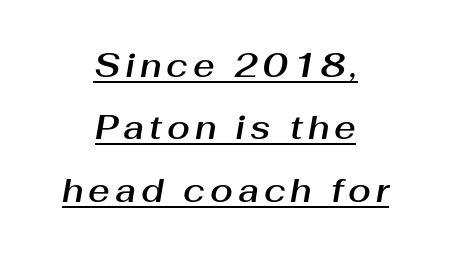
These lines stack symmetrically, like a column narrowing and widening about its center. This sample carries an underscore along the baseline area. The face used here is proportionally spaced, like ordinary book or web type. Posture: slanted.
